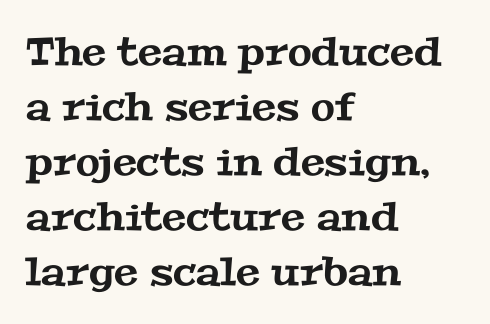
Q: Is the typeface a serif or a sans-serif typeface? A: Serif.
Q: Is the text underlined? A: No.
Q: How is the paragraph aligned? A: Left-aligned.
Q: Is the spacing between letters normal or unusually wide? A: Normal.
Q: Is the spacing between lines tight, normal or loose? A: Normal.
Q: Width (condensed, normal, or wide)? A: Wide.
Q: Stroke contrast? A: Medium.
Q: x-height? A: Medium.
Q: Monospaced? A: No.
